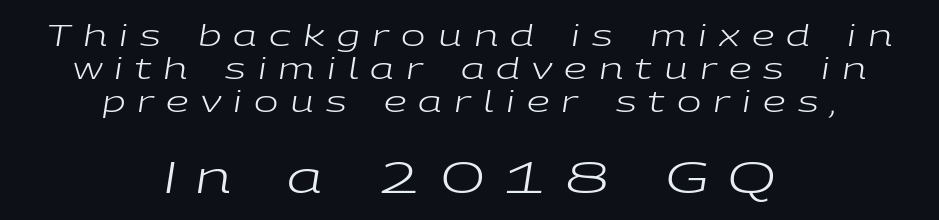
{"italic": "yes", "lean": "right", "slant_degrees": 9, "bold": "no", "weight": "regular", "width": "wide", "stroke_contrast": "low", "x_height": "medium", "monospaced": "no", "underline": "no", "align": "center", "line_spacing": "tight", "line_spacing_ratio": 1.14, "letter_spacing": "wide", "letter_spacing_em": 0.42, "larger_block": "second", "size_ratio": 1.48, "glyph_px": 43}
